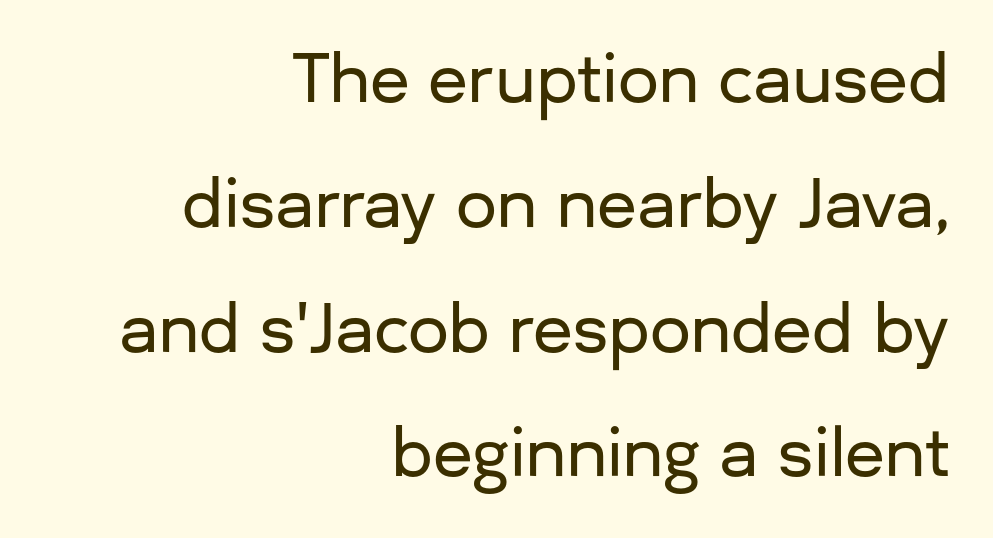
The image shows 65 px sans-serif type, upright; set right-aligned, loose line spacing (1.92x), normal letter spacing, not underlined; low stroke contrast and a medium x-height.
